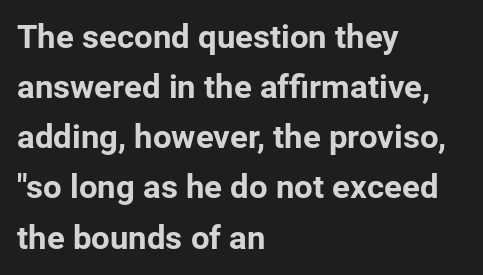
The image shows 33 px bold sans-serif type, upright; set left-aligned, normal line spacing (1.52x), normal letter spacing, not underlined; low stroke contrast and a medium x-height.
